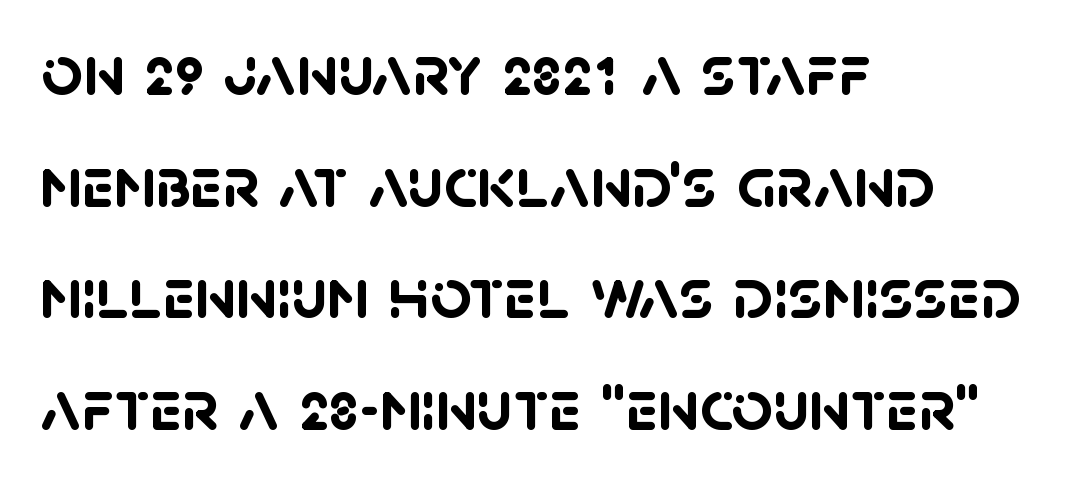
Q: Is the text bold? A: Yes.
Q: Is the typeface a serif or a sans-serif typeface? A: Sans-serif.
Q: Is the text underlined? A: No.
Q: How is the paragraph aligned? A: Left-aligned.
Q: Is the spacing between letters normal or unusually wide? A: Normal.
Q: Is the spacing between lines tight, normal or loose? A: Normal.
Q: Width (condensed, normal, or wide)? A: Normal.
Q: Stroke contrast? A: Low.
Q: x-height? A: Large.
Q: Monospaced? A: No.
